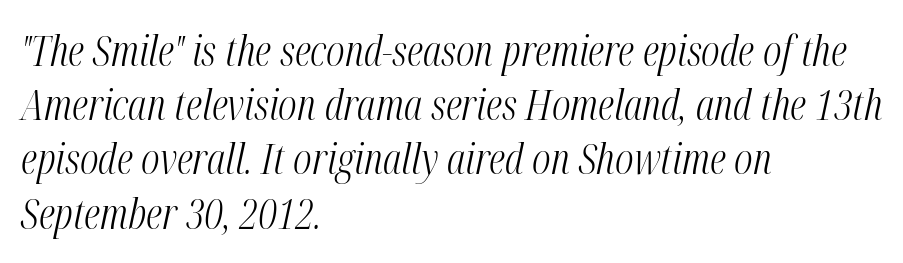
Slant detected: the letters are inclined. The face used here is rendered with its standard letterfit. A bare baseline throughout the passage. Each stroke keeps to a modest, everyday thickness or less.
